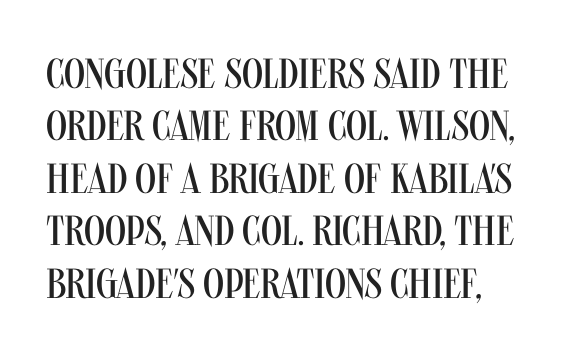
{"serif": "no", "italic": "no", "bold": "no", "weight": "regular", "width": "condensed", "stroke_contrast": "medium", "x_height": "large", "monospaced": "no", "underline": "no", "align": "left", "line_spacing": "normal", "line_spacing_ratio": 1.25, "letter_spacing": "normal", "letter_spacing_em": 0.0, "glyph_px": 42}
